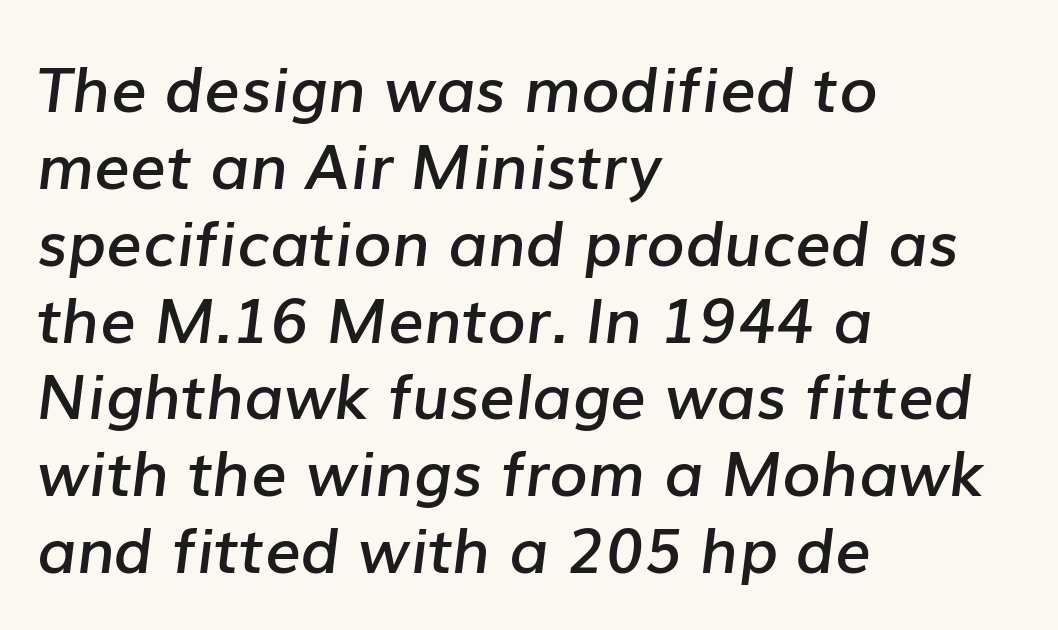
The image shows 63 px semibold type, italic (leaning right); set left-aligned, line spacing 1.22x, normal letter spacing, not underlined; low stroke contrast and a medium x-height.
